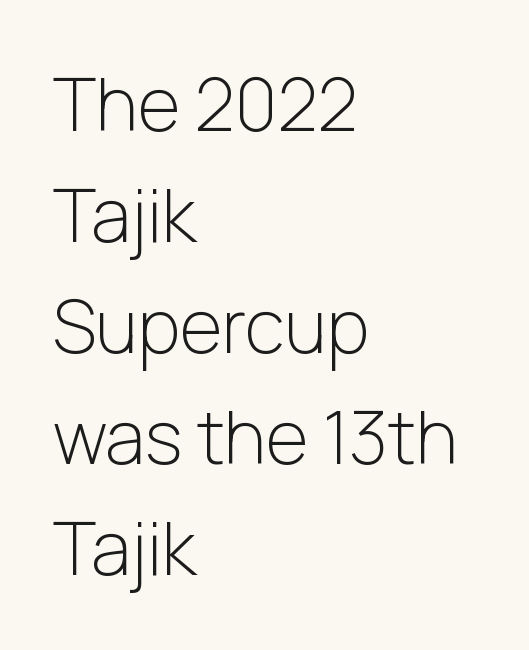
{"serif": "no", "italic": "no", "bold": "no", "weight": "light", "width": "normal", "stroke_contrast": "low", "x_height": "medium", "monospaced": "no", "underline": "no", "align": "left", "line_spacing": "normal", "line_spacing_ratio": 1.52, "letter_spacing": "normal", "letter_spacing_em": 0.0, "glyph_px": 73}
